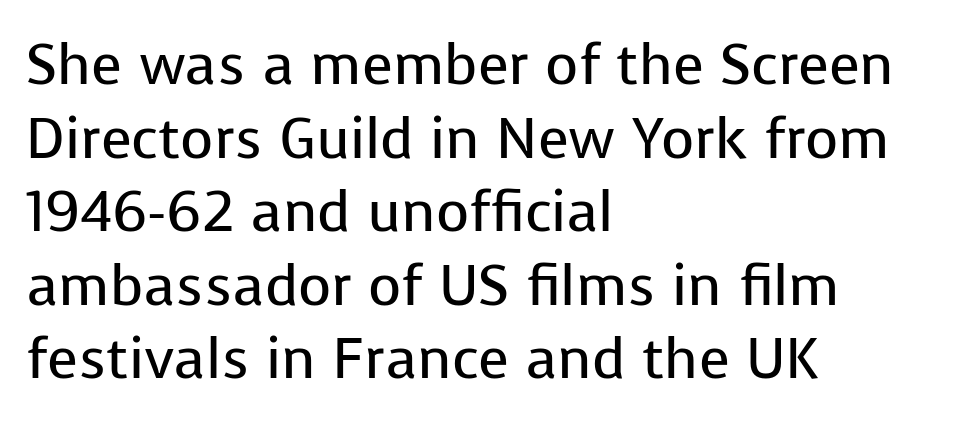
Q: Is the text bold? A: No.
Q: Is the text italic (slanted)? A: No, it is upright.
Q: Is the typeface a serif or a sans-serif typeface? A: Sans-serif.
Q: Is the text underlined? A: No.
Q: How is the paragraph aligned? A: Left-aligned.
Q: Is the spacing between letters normal or unusually wide? A: Normal.
Q: Is the spacing between lines tight, normal or loose? A: Normal.
Q: Width (condensed, normal, or wide)? A: Normal.
Q: Stroke contrast? A: Low.
Q: x-height? A: Medium.
Q: Monospaced? A: No.
